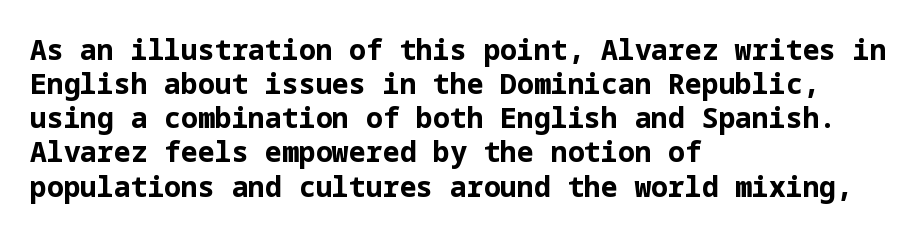
Horizontal alignment here is leftward, the default for most running prose. These lines carry a lot of weight — the face is fully bold. These lines were composed using upright roman letters. Letterform terminals end flat and unadorned throughout the passage. The area under the type is left untouched. Standard letterfit; no display-style spreading of the glyphs.
